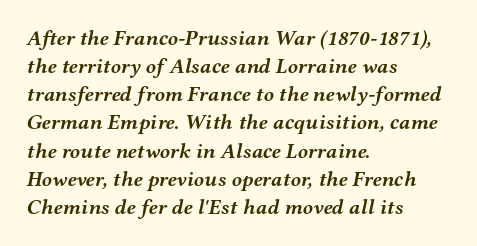
The image shows 21 px bold type, italic (leaning right); set left-aligned, normal line spacing (1.34x), normal letter spacing, not underlined.
